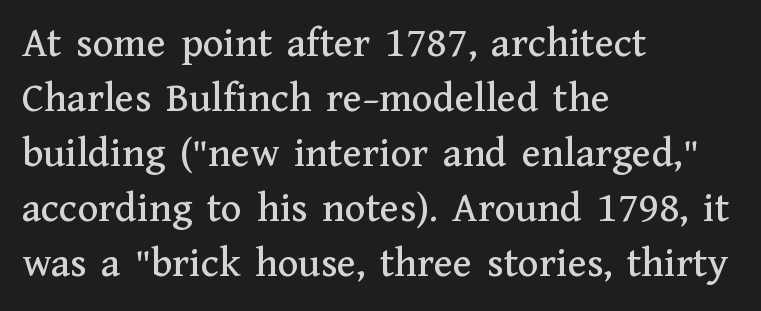
The image shows 43 px serif type, upright; set left-aligned, normal line spacing (1.28x), normal letter spacing, not underlined; medium stroke contrast and a medium x-height.
